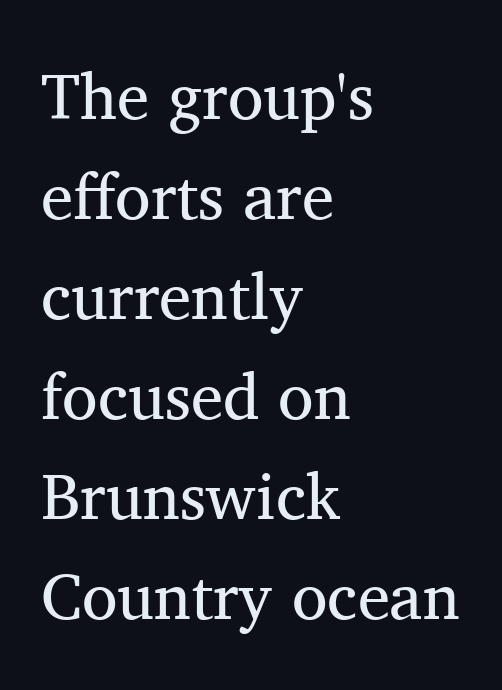
In terms of posture, this sample is upright. The rendering shows small feet on the letterforms — a serif design. No extra ink here — the face is not bold. Leading: standard.
